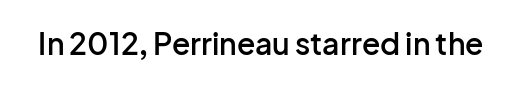
Q: Is the text bold? A: Semi-bold.
Q: Is the text italic (slanted)? A: No, it is upright.
Q: Is the typeface a serif or a sans-serif typeface? A: Sans-serif.
Q: Is the text underlined? A: No.
Q: Is the spacing between letters normal or unusually wide? A: Normal.
Q: Width (condensed, normal, or wide)? A: Normal.
Q: Stroke contrast? A: Low.
Q: x-height? A: Medium.
Q: Monospaced? A: No.
